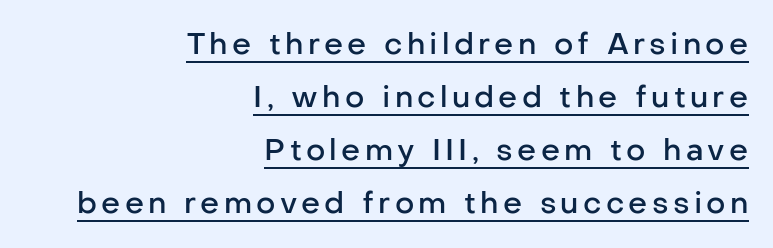
Q: Is the text bold? A: Semi-bold.
Q: Is the text italic (slanted)? A: No, it is upright.
Q: Is the typeface a serif or a sans-serif typeface? A: Sans-serif.
Q: Is the text underlined? A: Yes.
Q: How is the paragraph aligned? A: Right-aligned.
Q: Width (condensed, normal, or wide)? A: Normal.
Q: Stroke contrast? A: Low.
Q: x-height? A: Medium.
Q: Monospaced? A: No.
